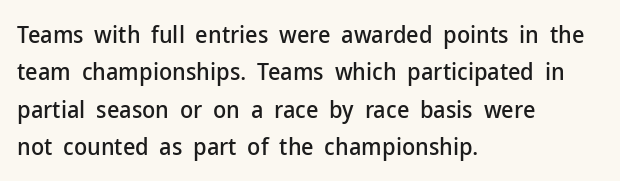
Quick note: interline space is typical. Ordinary non-slanted type is in use. The glyphs are unaccompanied by any horizontal stroke below them. The setting favours the left margin, as ordinary paragraphs usually do.
